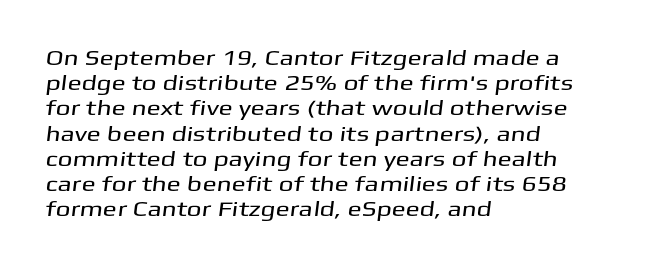
{"underline": "no", "align": "left", "line_spacing_ratio": 1.2, "letter_spacing": "normal", "letter_spacing_em": 0.0, "glyph_px": 21}
